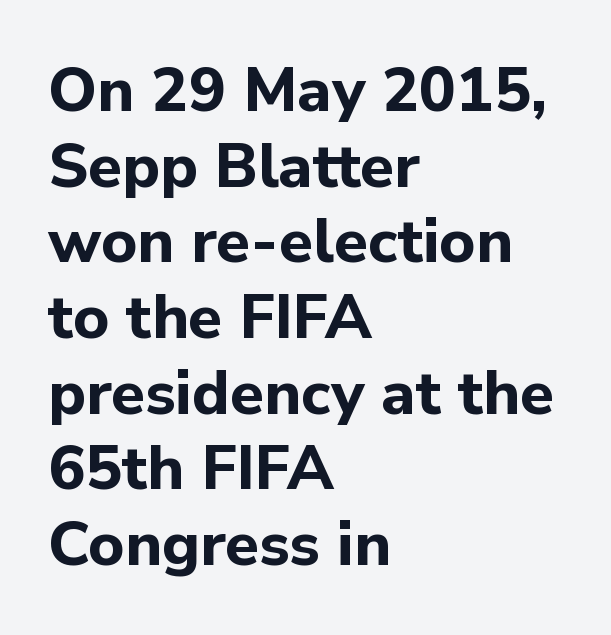
The image shows 62 px bold sans-serif type, upright; set left-aligned, line spacing 1.22x, normal letter spacing, not underlined; low stroke contrast and a medium x-height.
